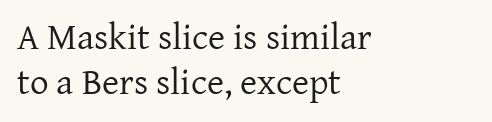
Q: Is the text bold? A: No.
Q: Is the text italic (slanted)? A: No, it is upright.
Q: Is the typeface a serif or a sans-serif typeface? A: Serif.
Q: Is the text underlined? A: No.
Q: How is the paragraph aligned? A: Left-aligned.
Q: Is the spacing between letters normal or unusually wide? A: Normal.
Q: Width (condensed, normal, or wide)? A: Normal.
Q: Stroke contrast? A: Low.
Q: x-height? A: Medium.
Q: Monospaced? A: No.
